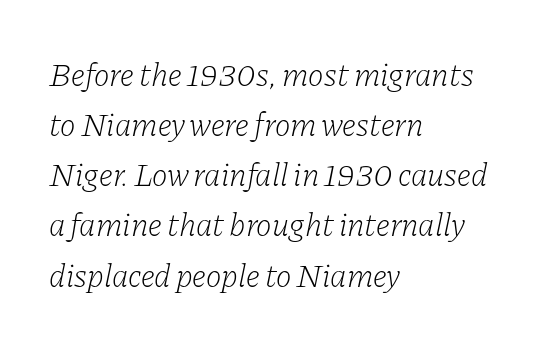
Check the space under the baseline: it is left empty. You can tell it's italic because the verticals aren't actually vertical. Proportional: the letters do not fall into vertical columns. The font family rendered here belongs to the serif group. The text block is weighted toward the left margin, trailing off unevenly rightward.
